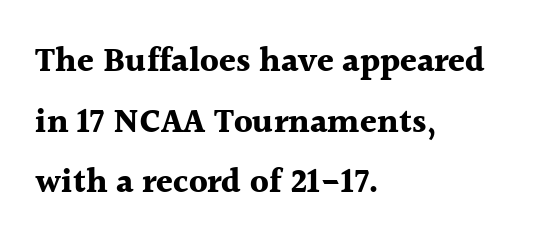
{"serif": "yes", "italic": "no", "bold": "yes", "weight": "bold", "width": "normal", "x_height": "medium", "monospaced": "no", "underline": "no", "align": "left", "line_spacing_ratio": 1.78, "letter_spacing": "normal", "letter_spacing_em": 0.0, "glyph_px": 34}
